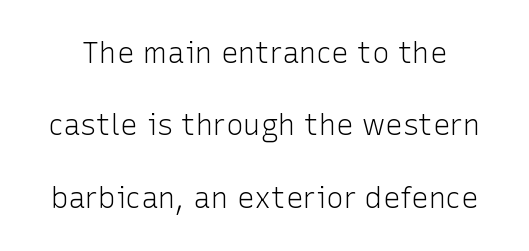
Q: Is the text bold? A: No.
Q: Is the text italic (slanted)? A: No, it is upright.
Q: Is the typeface a serif or a sans-serif typeface? A: Sans-serif.
Q: Is the text underlined? A: No.
Q: Is the spacing between letters normal or unusually wide? A: Normal.
Q: Is the spacing between lines tight, normal or loose? A: Loose.
Q: Width (condensed, normal, or wide)? A: Normal.
Q: Stroke contrast? A: Low.
Q: x-height? A: Medium.
Q: Monospaced? A: No.
